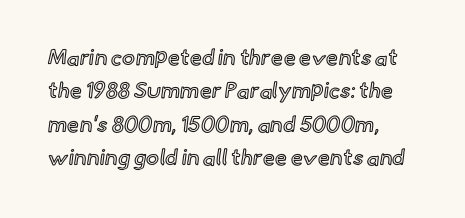
Q: Is the text italic (slanted)? A: Yes.
Q: Is the text underlined? A: No.
Q: How is the paragraph aligned? A: Left-aligned.
Q: Is the spacing between letters normal or unusually wide? A: Normal.
Q: Is the spacing between lines tight, normal or loose? A: Normal.
